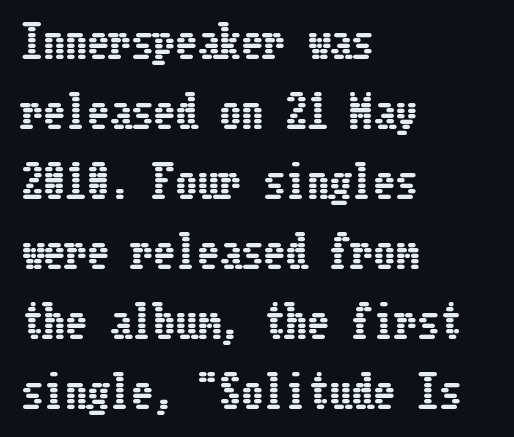
The image shows 44 px condensed type, upright; set left-aligned, normal line spacing (1.59x), normal letter spacing, not underlined; low stroke contrast and a medium x-height.
